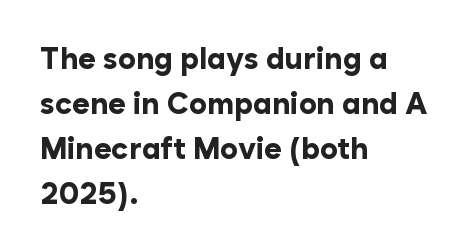
{"serif": "no", "italic": "no", "bold": "yes", "weight": "bold", "width": "normal", "stroke_contrast": "low", "x_height": "medium", "monospaced": "no", "underline": "no", "align": "left", "line_spacing": "normal", "line_spacing_ratio": 1.5, "letter_spacing": "normal", "letter_spacing_em": 0.0, "glyph_px": 30}
